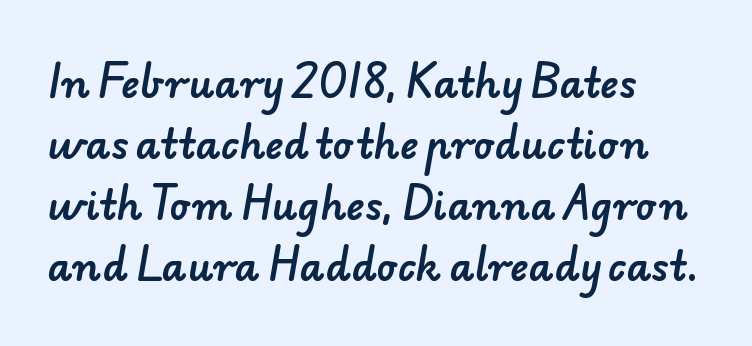
Q: Is the typeface a serif or a sans-serif typeface? A: Sans-serif.
Q: Is the text underlined? A: No.
Q: How is the paragraph aligned? A: Left-aligned.
Q: Is the spacing between letters normal or unusually wide? A: Normal.
Q: Is the spacing between lines tight, normal or loose? A: Normal.
Q: Width (condensed, normal, or wide)? A: Normal.
Q: Stroke contrast? A: Low.
Q: x-height? A: Small.
Q: Monospaced? A: No.
